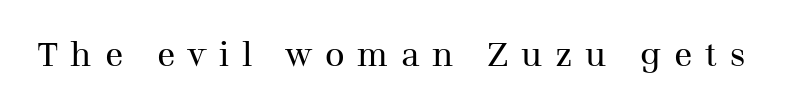
Regarding serifs, this sample has them. A roman cut, with each character standing at attention. Note the varied advance widths — an 'i' is clearly narrower than an 'm'. The characters are drawn with everyday or finer stroke widths. Words appear elongated and porous because spacing is wide. Descenders are the only things crossing below the line.
